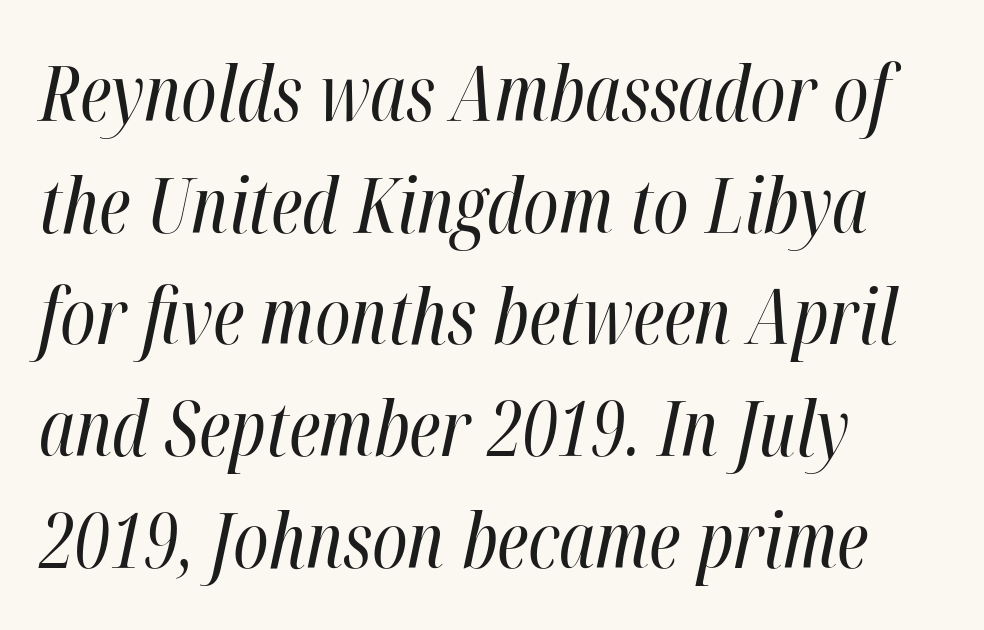
Q: Is the text bold? A: No.
Q: Is the text italic (slanted)? A: Yes, it leans right by about 12 degrees.
Q: Is the text underlined? A: No.
Q: How is the paragraph aligned? A: Left-aligned.
Q: Is the spacing between letters normal or unusually wide? A: Normal.
Q: Is the spacing between lines tight, normal or loose? A: Normal.
Q: Width (condensed, normal, or wide)? A: Condensed.
Q: Stroke contrast? A: High.
Q: x-height? A: Medium.
Q: Monospaced? A: No.
